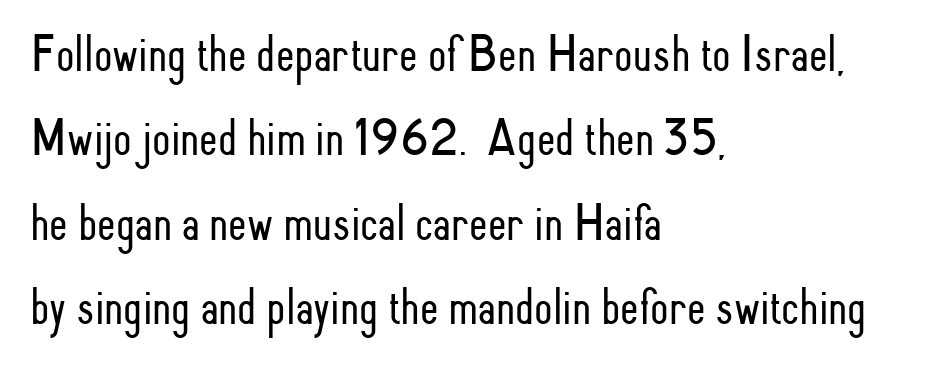
Q: Is the text bold? A: No.
Q: Is the text italic (slanted)? A: No, it is upright.
Q: Is the typeface a serif or a sans-serif typeface? A: Sans-serif.
Q: Is the text underlined? A: No.
Q: How is the paragraph aligned? A: Left-aligned.
Q: Is the spacing between letters normal or unusually wide? A: Normal.
Q: Is the spacing between lines tight, normal or loose? A: Normal.
Q: Width (condensed, normal, or wide)? A: Condensed.
Q: Stroke contrast? A: Low.
Q: x-height? A: Small.
Q: Monospaced? A: No.
